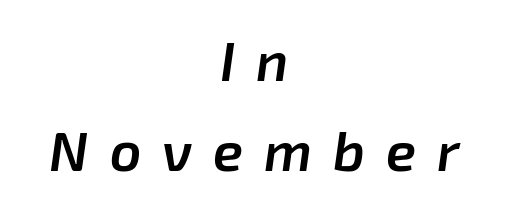
Every character sits at an angle, as italics do. In terms of letterspacing, this is a distinctly airy, spread setting. Each letter keeps its own natural width here, so spacing adapts to shape. Descenders hang freely into open space. Does the leading feel generous? No, just average.
